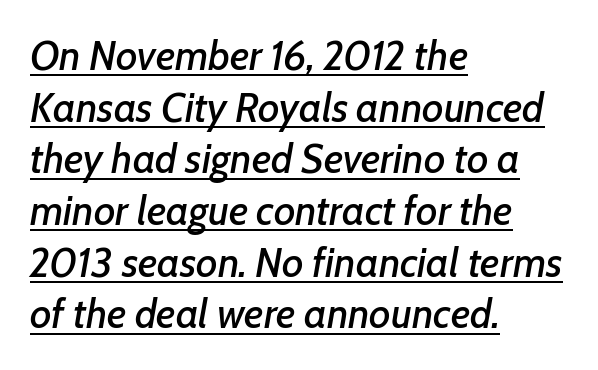
The letterforms sit shoulder to shoulder at normal distance. A student would call this left alignment; a typographer would say flush left, rag right. Reading down the column, the eye jumps a familiar distance to each next line. Compared with undecorated copy, this sample adds a rule below the words. You can tell it's italic because the verticals aren't actually vertical.
